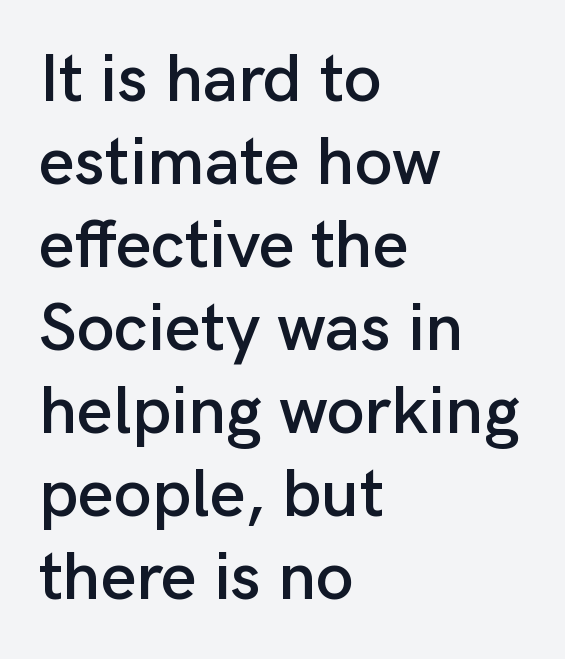
The image shows 68 px sans-serif type, upright; set left-aligned, line spacing 1.22x, normal letter spacing, not underlined; low stroke contrast and a medium x-height.
